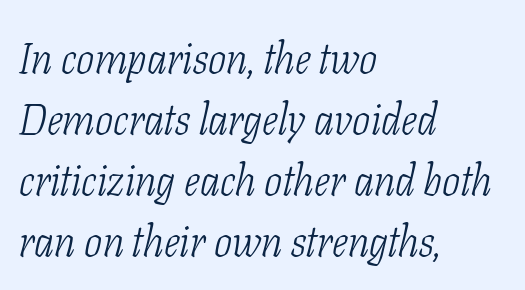
Characters follow at the spacing the type designer built in. Type style note: has serifs. Check the space under the baseline: it is left empty. The weight would be labelled regular, book, light, or lighter still. Does the leading feel generous? No, just average. Each letter keeps its own natural width here, so spacing adapts to shape.
